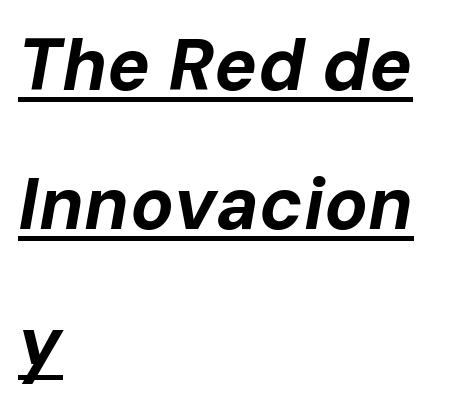
The specimen includes a rule beneath the text block's lines. Do the characters align in a grid? No, the font is proportional. These lines are set flush left with a ragged right edge. The whole block is typeset with a tilt.
